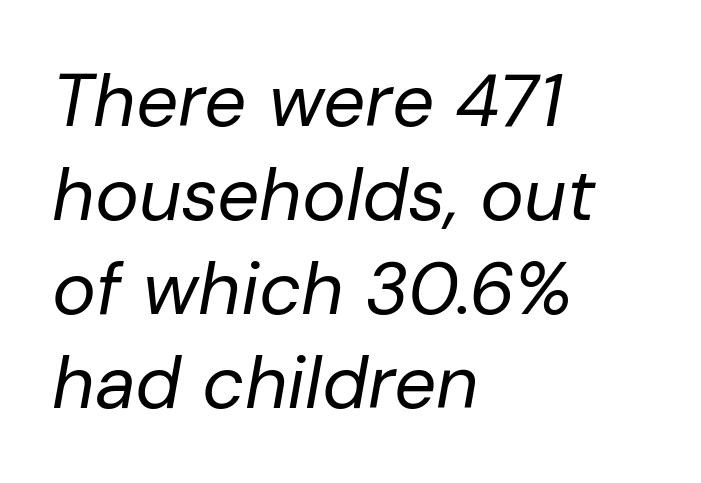
The image shows 74 px regular-weight type, italic (leaning right); set left-aligned, normal line spacing (1.27x), normal letter spacing, not underlined; low stroke contrast and a medium x-height.
